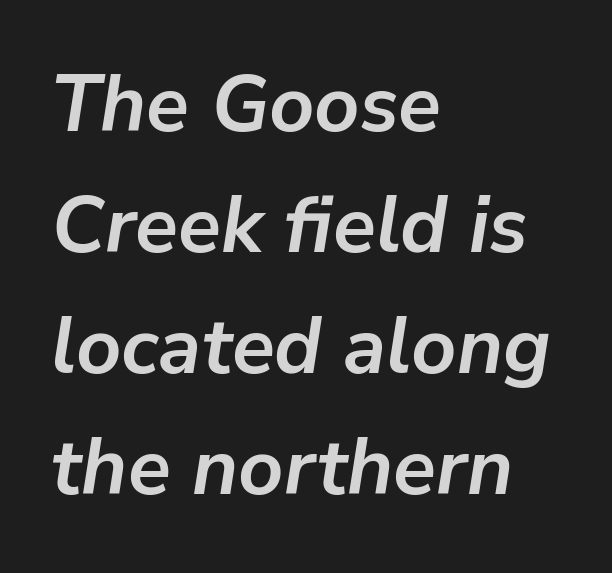
A dark, heavy texture on the line: the type is bold. Does the lettering tilt? It does — this is italic. Whoever set this chose a conventional vertical rhythm. The baseline area is clear.
